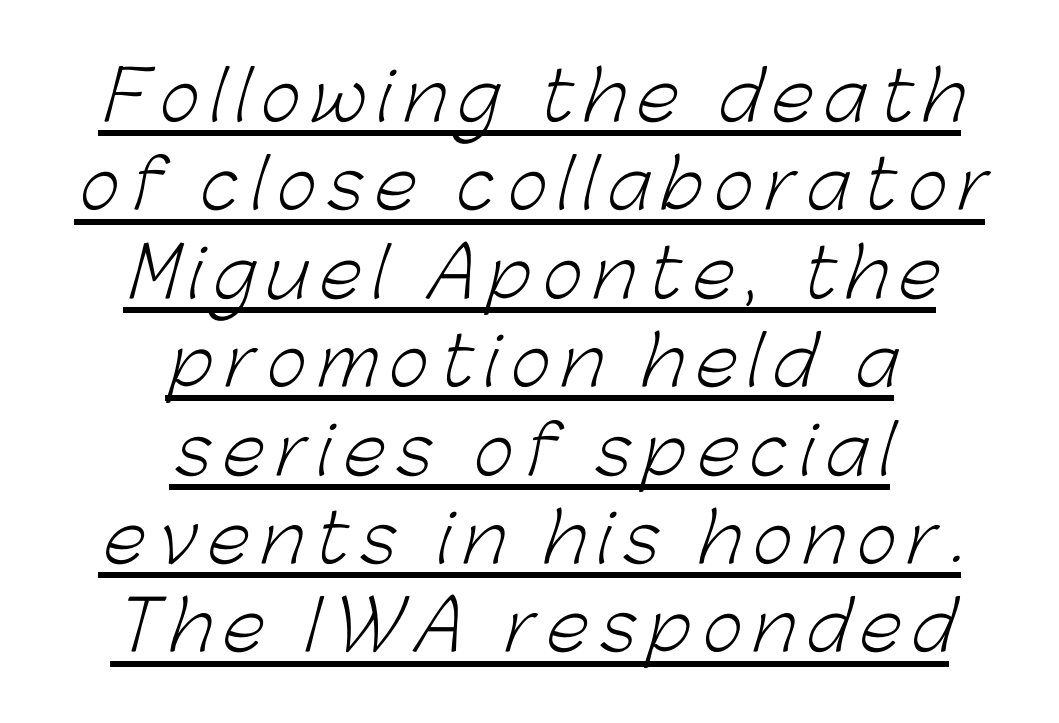
Q: Is the text bold? A: No.
Q: Is the typeface a serif or a sans-serif typeface? A: Sans-serif.
Q: Is the text underlined? A: Yes.
Q: How is the paragraph aligned? A: Centered.
Q: Is the spacing between lines tight, normal or loose? A: Normal.
Q: Width (condensed, normal, or wide)? A: Normal.
Q: Stroke contrast? A: Low.
Q: x-height? A: Medium.
Q: Monospaced? A: No.
